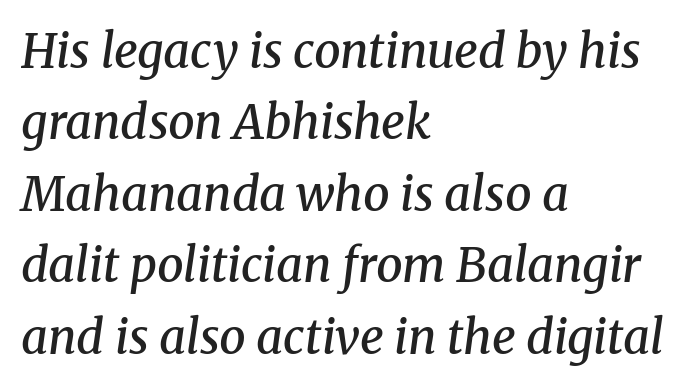
The image shows 47 px semibold serif type, italic (leaning right); set left-aligned, normal line spacing (1.52x), normal letter spacing, not underlined; medium stroke contrast and a medium x-height.
